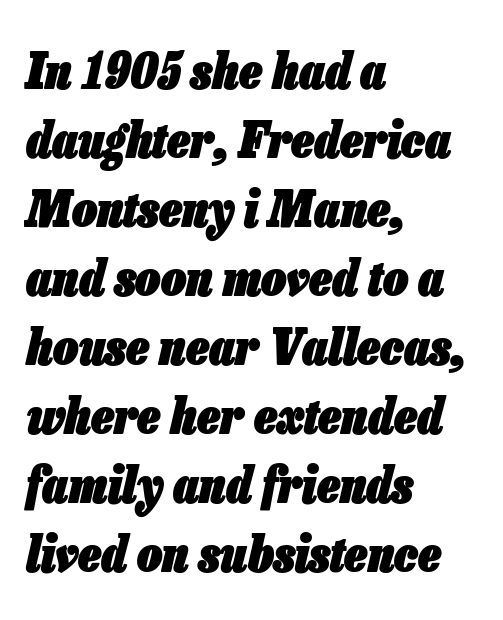
Q: Is the text bold? A: Yes.
Q: Is the text italic (slanted)? A: Yes, it leans right by about 13 degrees.
Q: Is the text underlined? A: No.
Q: How is the paragraph aligned? A: Left-aligned.
Q: Is the spacing between letters normal or unusually wide? A: Normal.
Q: Is the spacing between lines tight, normal or loose? A: Normal.
Q: Width (condensed, normal, or wide)? A: Condensed.
Q: Stroke contrast? A: Low.
Q: x-height? A: Medium.
Q: Monospaced? A: No.
